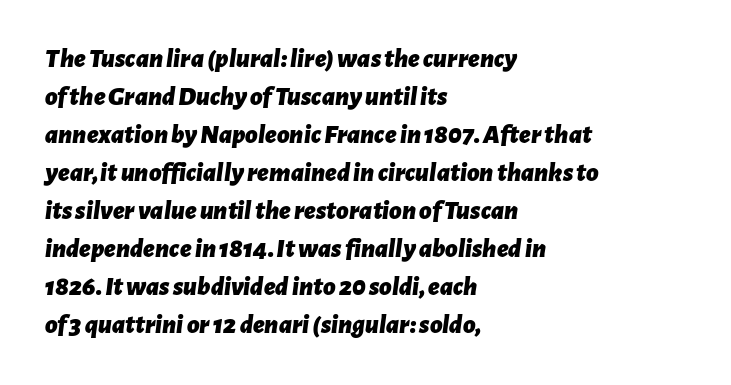
The image shows 27 px bold type, italic (leaning right); set left-aligned, normal line spacing (1.41x), normal letter spacing, not underlined.
